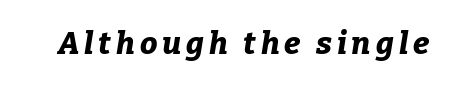
{"italic": "yes", "lean": "right", "slant_degrees": 9, "bold": "yes", "weight": "bold", "width": "normal", "stroke_contrast": "low", "x_height": "medium", "monospaced": "no", "underline": "no", "glyph_px": 31}
